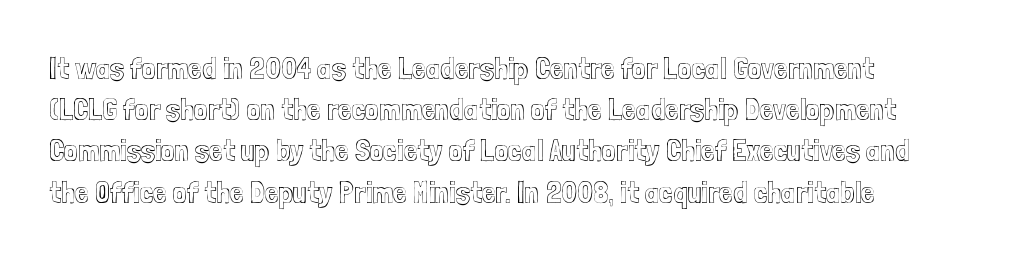
Q: Is the text italic (slanted)? A: No, it is upright.
Q: Is the text underlined? A: No.
Q: How is the paragraph aligned? A: Left-aligned.
Q: Is the spacing between letters normal or unusually wide? A: Normal.
Q: Is the spacing between lines tight, normal or loose? A: Normal.
Q: Width (condensed, normal, or wide)? A: Condensed.
Q: x-height? A: Medium.
Q: Monospaced? A: No.
